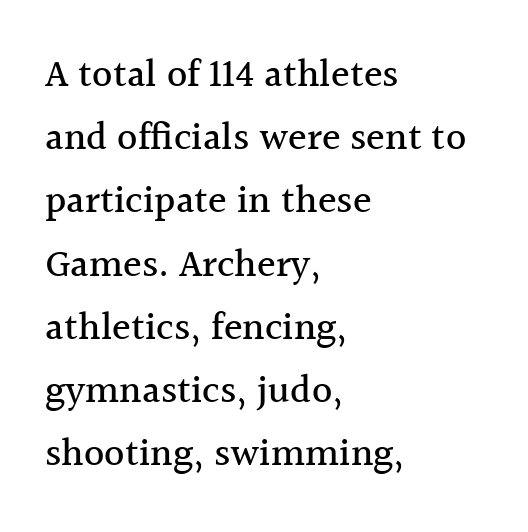
Each new line begins a customary step beneath the previous one. Has an underline been added? It has not. The lettering stays uniformly vertical, giving the passage a roman look. The typeface chosen for these lines features serifs. This sample has the flowing, uneven cadence of proportional lettering.
